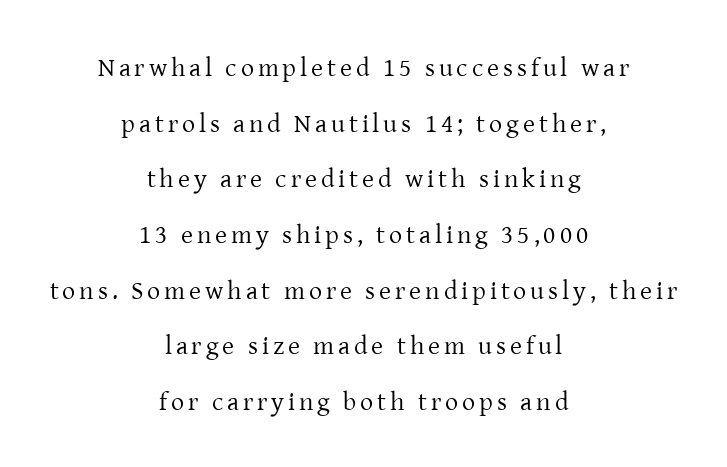
Has an underline been added? It has not. The letters look calm and open, with moderate or lighter stems. Posture: straight, roman, zero tilt. Vertical spacing — loose.
